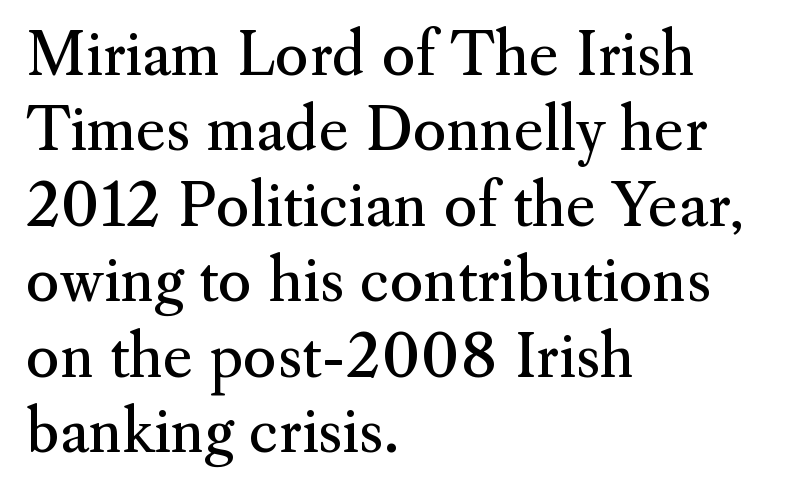
Here the designer chose a conventional face with non-uniform glyph widths. A typesetter would call this zero additional tracking. Is the type heavy? It reads as light-to-regular instead. A clean baseline with only descenders dipping below it. Vertical strokes here are truly vertical. Notice how descenders clear the ascenders below comfortably — that's standard leading.
